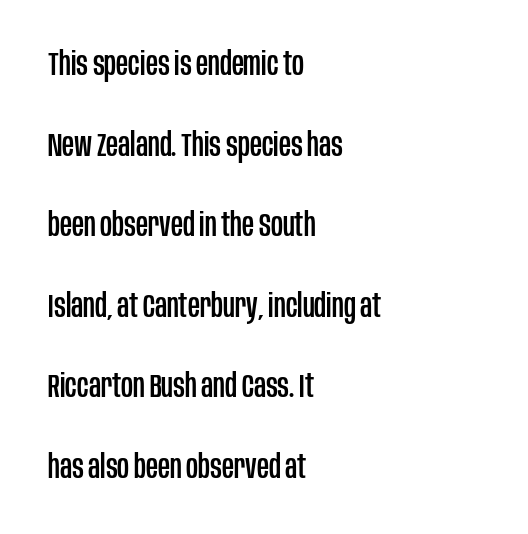
The image shows 33 px condensed sans-serif type, upright; set left-aligned, loose line spacing (2.44x), normal letter spacing, not underlined; low stroke contrast and a large x-height.
